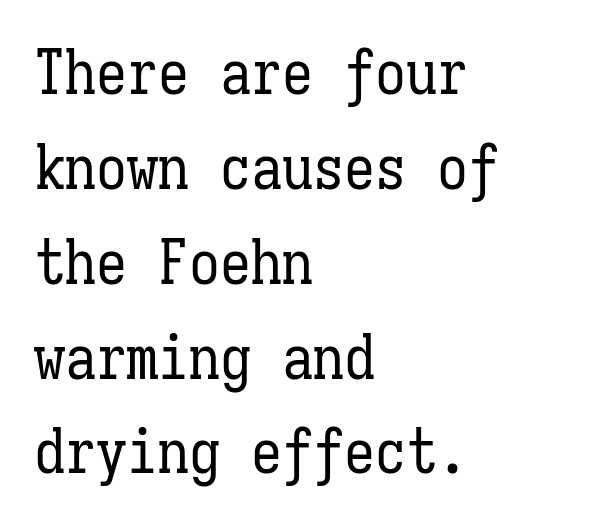
The image shows 62 px regular-weight, condensed type, upright, monospaced; set left-aligned, normal line spacing (1.53x), normal letter spacing, not underlined; low stroke contrast and a medium x-height.
